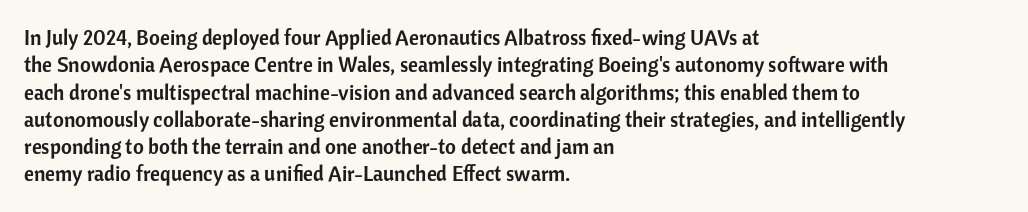
You could call the tracking neutral — neither tight nor loose. Honestly, there is no underline to notice here at all. This is roman type, the default non-slanted kind. Compared with a centered layout, this one pins lines to the left instead. Interline gaps are of average width in this sample.
